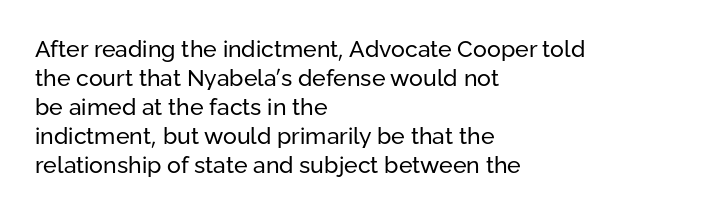
Q: Is the text bold? A: No.
Q: Is the text italic (slanted)? A: No, it is upright.
Q: Is the text underlined? A: No.
Q: How is the paragraph aligned? A: Left-aligned.
Q: Is the spacing between letters normal or unusually wide? A: Normal.
Q: Is the spacing between lines tight, normal or loose? A: Normal.
